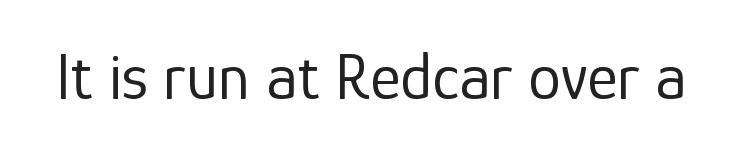
{"serif": "no", "italic": "no", "bold": "no", "weight": "regular", "width": "normal", "stroke_contrast": "low", "x_height": "medium", "monospaced": "no", "underline": "no", "letter_spacing": "normal", "letter_spacing_em": 0.0, "glyph_px": 66}
